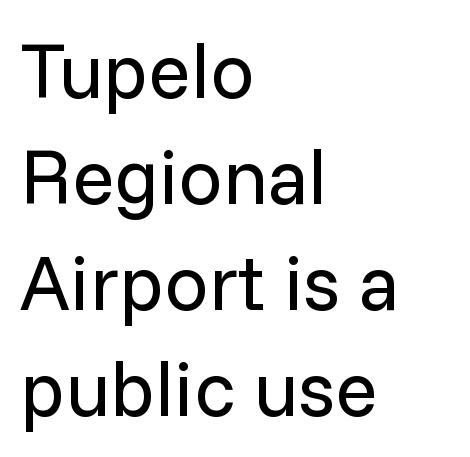
Q: Is the text bold? A: No.
Q: Is the text italic (slanted)? A: No, it is upright.
Q: Is the typeface a serif or a sans-serif typeface? A: Sans-serif.
Q: Is the text underlined? A: No.
Q: How is the paragraph aligned? A: Left-aligned.
Q: Is the spacing between letters normal or unusually wide? A: Normal.
Q: Is the spacing between lines tight, normal or loose? A: Normal.
Q: Width (condensed, normal, or wide)? A: Normal.
Q: Stroke contrast? A: Low.
Q: x-height? A: Medium.
Q: Monospaced? A: No.
